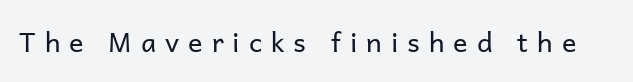
Q: Is the text bold? A: No.
Q: Is the text italic (slanted)? A: No, it is upright.
Q: Is the text underlined? A: No.
Q: Is the spacing between letters normal or unusually wide? A: Unusually wide.
